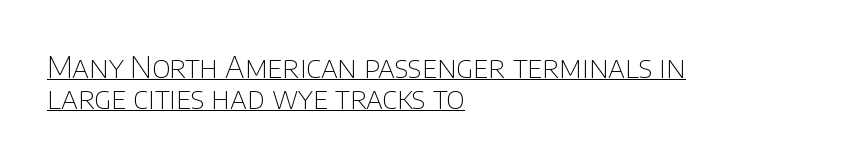
Caption: lettering with a line underneath. The letters advance in unequal steps, a hallmark of proportional type. Alignment: flush left. Students, observe: this is what under-led, compact text looks like. How are the letters spaced? Ordinarily, with no added tracking. Stem width sits at or under what a default text font uses.
